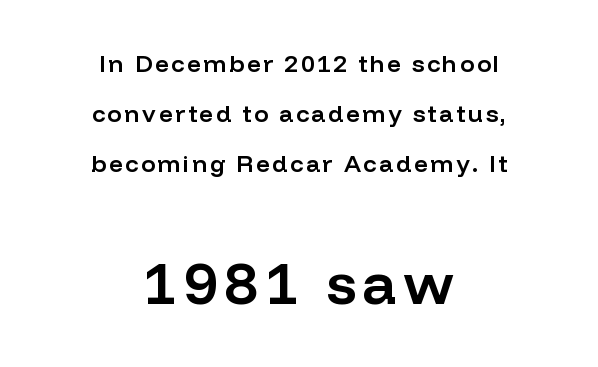
{"serif": "no", "italic": "no", "bold": "semi", "weight": "semibold", "width": "normal", "stroke_contrast": "low", "x_height": "medium", "monospaced": "no", "underline": "no", "align": "center", "line_spacing": "loose", "line_spacing_ratio": 2.08, "larger_block": "second", "size_ratio": 2.46, "glyph_px": 59}
